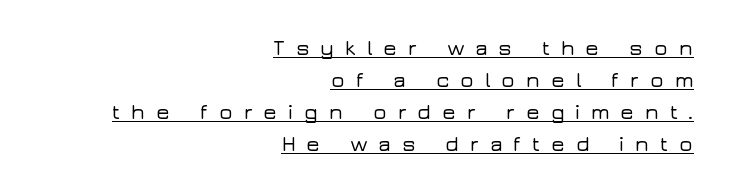
The image shows 21 px text type, upright; set right-aligned, normal line spacing (1.53x), unusually wide letter spacing (+0.5 em), underlined.
